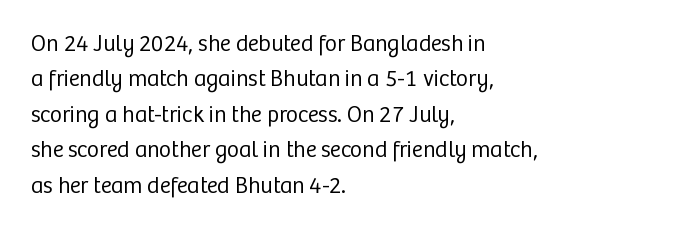
Q: Is the text bold? A: No.
Q: Is the text italic (slanted)? A: No, it is upright.
Q: Is the text underlined? A: No.
Q: How is the paragraph aligned? A: Left-aligned.
Q: Is the spacing between letters normal or unusually wide? A: Normal.
Q: Is the spacing between lines tight, normal or loose? A: Normal.
